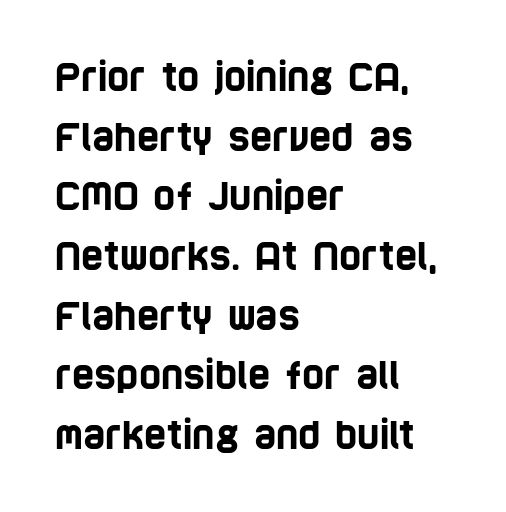
The image shows 38 px condensed sans-serif type; set left-aligned, normal line spacing (1.57x), normal letter spacing, not underlined; low stroke contrast and a large x-height.
